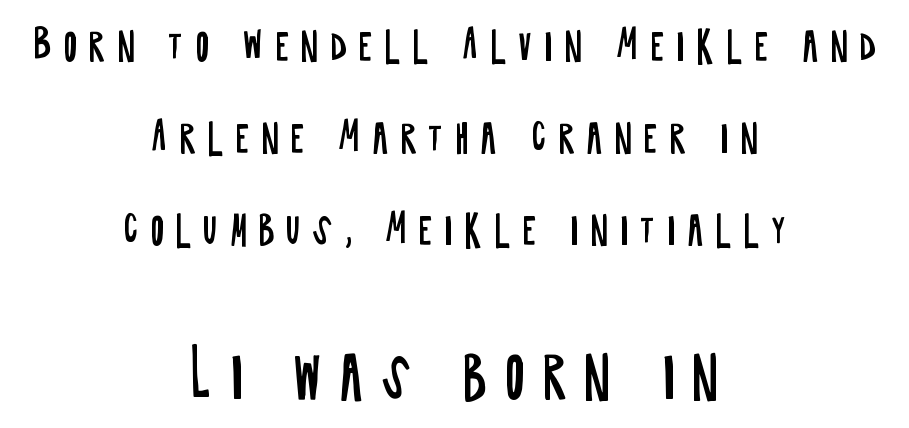
Quick note: interline space is abundant. These lines have a slow, spaced-out rhythm from letter to letter. What kind of face is this? One without serifs — a sans. Proportional: the letters do not fall into vertical columns. The space beneath each line is pristine and unruled.
